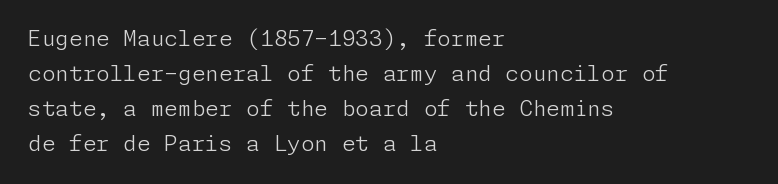
Every stem runs plumb, perpendicular to the baseline. Ink coverage per letter is moderate at most. Does extra space separate the letters? No, they use regular spacing. Line starts are locked; line ends wander. If you measured baseline to baseline, you'd find a middling distance.
